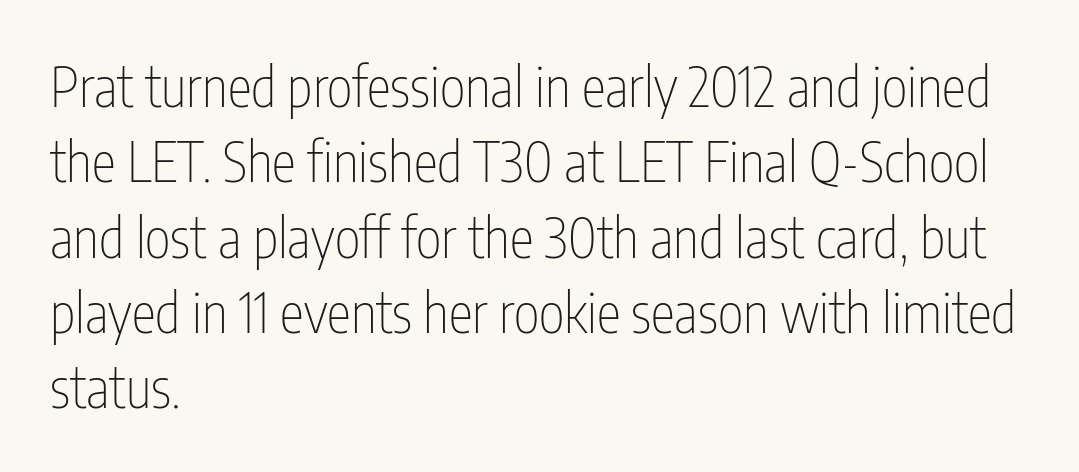
The image shows 55 px thin, condensed sans-serif type, upright; set left-aligned, normal line spacing (1.37x), normal letter spacing, not underlined; low stroke contrast and a medium x-height.
